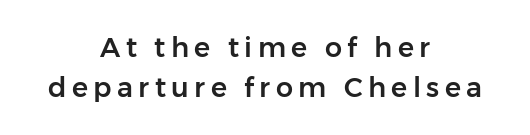
Q: Is the text italic (slanted)? A: No, it is upright.
Q: Is the text underlined? A: No.
Q: How is the paragraph aligned? A: Centered.
Q: Is the spacing between letters normal or unusually wide? A: Unusually wide.
Q: Is the spacing between lines tight, normal or loose? A: Normal.
